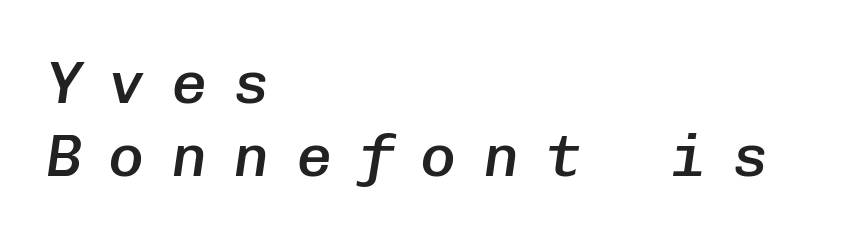
The image shows 60 px semibold type, italic (leaning right), monospaced; set left-aligned, line spacing 1.22x, unusually wide letter spacing (+0.44 em), not underlined; low stroke contrast and a medium x-height.
